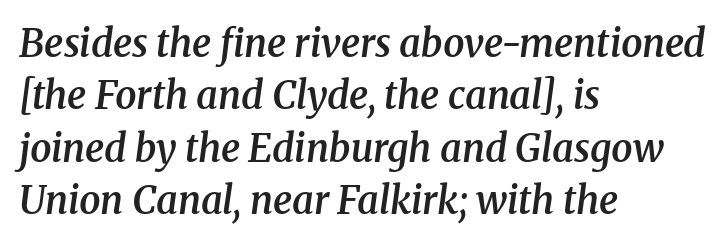
{"serif": "yes", "italic": "yes", "lean": "right", "slant_degrees": 8, "bold": "semi", "weight": "semibold", "width": "normal", "stroke_contrast": "medium", "x_height": "medium", "monospaced": "no", "underline": "no", "align": "left", "line_spacing": "normal", "line_spacing_ratio": 1.38, "letter_spacing": "normal", "letter_spacing_em": 0.0, "glyph_px": 38}
